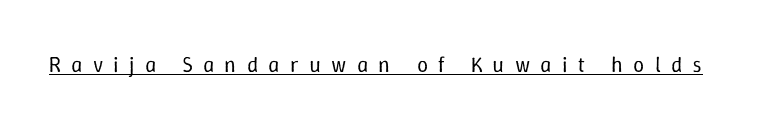
Q: Is the text bold? A: No.
Q: Is the text italic (slanted)? A: No, it is upright.
Q: Is the text underlined? A: Yes.
Q: Is the spacing between letters normal or unusually wide? A: Unusually wide.
